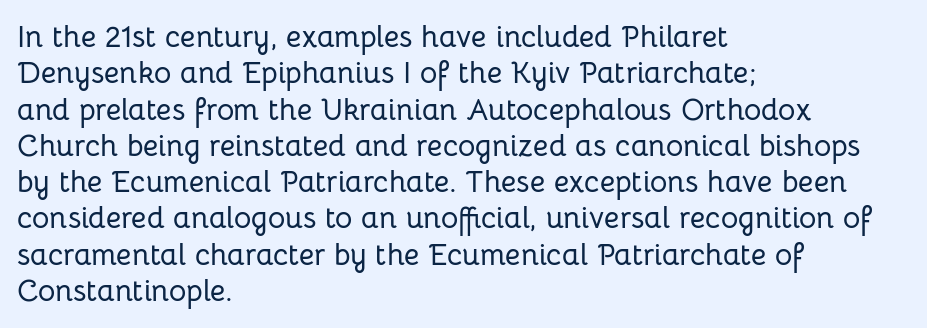
The image shows 30 px sans-serif type, upright; set left-aligned, line spacing 1.21x, normal letter spacing, not underlined; low stroke contrast and a medium x-height.
